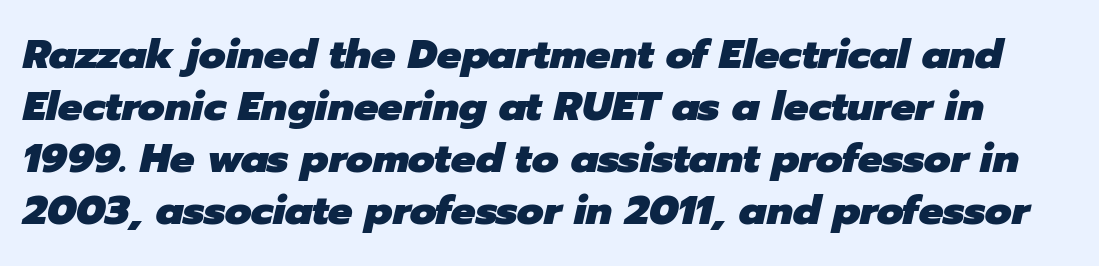
An italicized treatment has been applied to the whole sample. This sample uses plain, unmodified letter spacing. Each new line begins a customary step beneath the previous one. Note the varied advance widths — an 'i' is clearly narrower than an 'm'. Thick stems and heavy bowls — unmistakably bold. Type without underlining.
